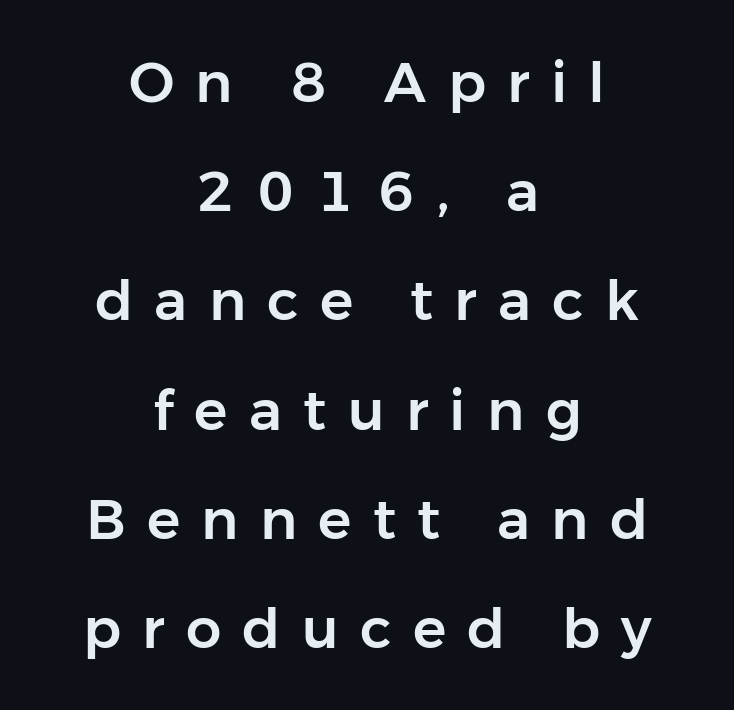
{"serif": "no", "italic": "no", "width": "normal", "stroke_contrast": "low", "x_height": "medium", "monospaced": "no", "underline": "no", "align": "center", "line_spacing": "loose", "line_spacing_ratio": 1.95, "letter_spacing": "wide", "letter_spacing_em": 0.38, "glyph_px": 56}
